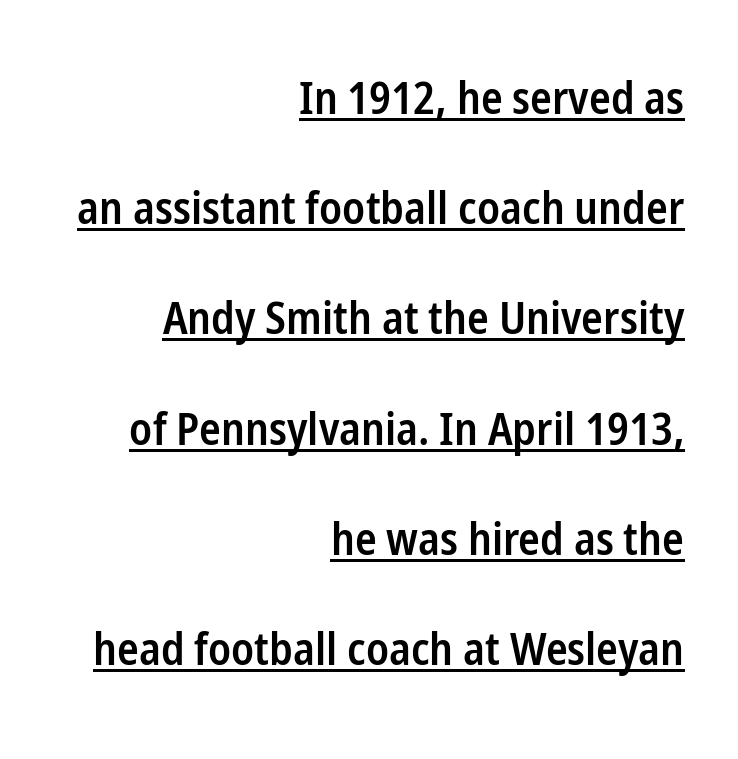
Here the designer chose a conventional face with non-uniform glyph widths. Nope, no serifs anywhere on these letters. The letters sit at their default tracking, neither squeezed nor spread. A rule runs beneath these lines of type. The vertical gap from one line to the next is large.
